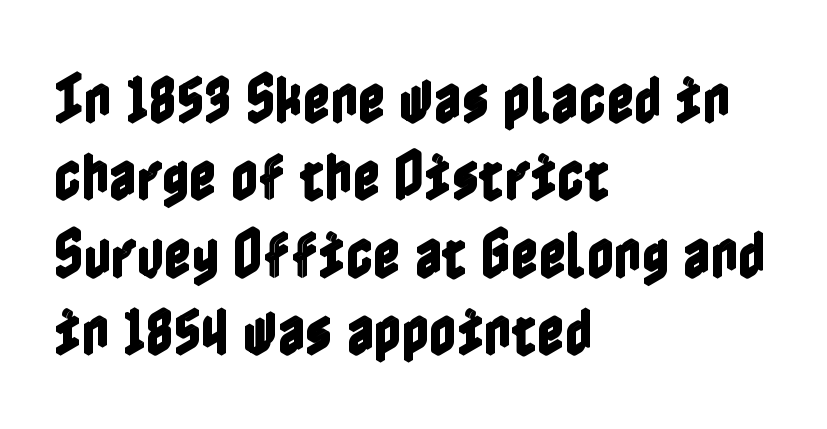
The rendering anchors every line to the left-hand side. Any mark beneath the type? The region is blank. Students, observe: this is what conventionally led text looks like. Glyph-to-glyph distance matches everyday printed text.
